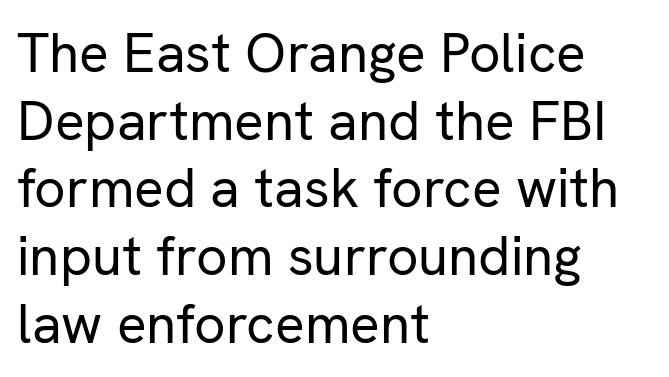
The image shows 55 px regular-weight sans-serif type, upright; set left-aligned, line spacing 1.23x, normal letter spacing, not underlined; low stroke contrast and a medium x-height.
